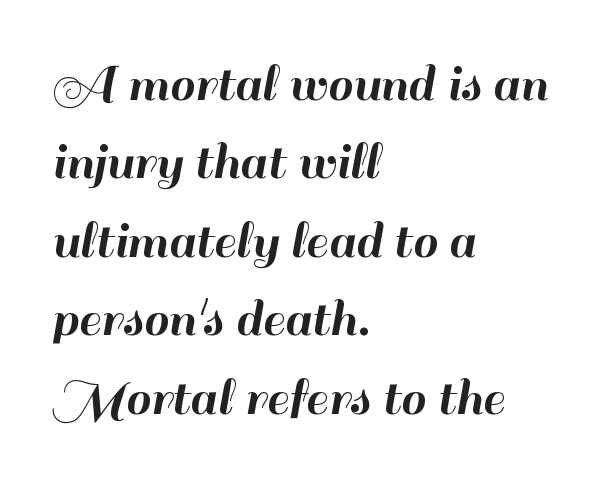
Q: Is the text italic (slanted)? A: Yes.
Q: Is the typeface a serif or a sans-serif typeface? A: Sans-serif.
Q: Is the text underlined? A: No.
Q: How is the paragraph aligned? A: Left-aligned.
Q: Is the spacing between letters normal or unusually wide? A: Normal.
Q: Is the spacing between lines tight, normal or loose? A: Normal.
Q: Width (condensed, normal, or wide)? A: Normal.
Q: Stroke contrast? A: High.
Q: x-height? A: Small.
Q: Monospaced? A: No.
